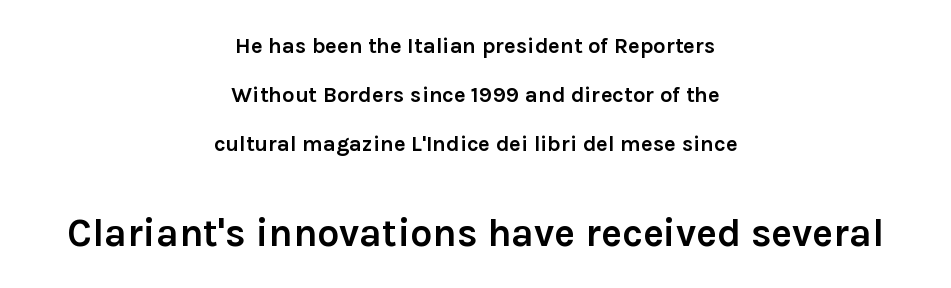
Q: Is the text bold? A: Yes.
Q: Is the text italic (slanted)? A: No, it is upright.
Q: Is the typeface a serif or a sans-serif typeface? A: Sans-serif.
Q: Is the text underlined? A: No.
Q: How is the paragraph aligned? A: Centered.
Q: Is the spacing between letters normal or unusually wide? A: Normal.
Q: Is the spacing between lines tight, normal or loose? A: Loose.
Q: Which block of text is set in a larger size, the first (top) or the second (bottom)? A: The second (bottom) one.
Q: Width (condensed, normal, or wide)? A: Normal.
Q: Stroke contrast? A: Low.
Q: x-height? A: Medium.
Q: Monospaced? A: No.
